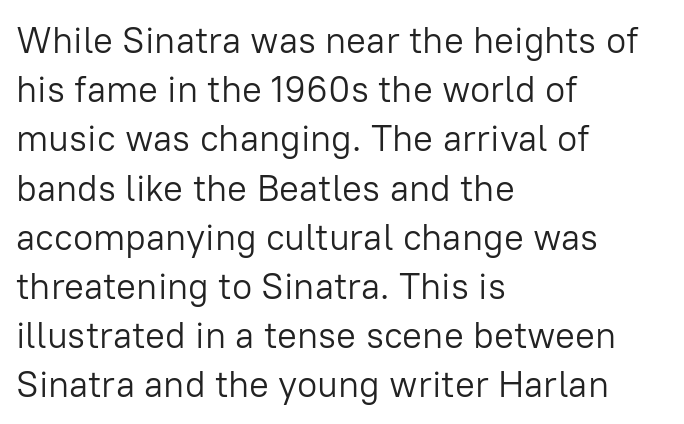
{"serif": "no", "italic": "no", "bold": "no", "weight": "light", "width": "normal", "stroke_contrast": "low", "x_height": "medium", "monospaced": "no", "underline": "no", "align": "left", "line_spacing": "normal", "line_spacing_ratio": 1.33, "letter_spacing": "normal", "letter_spacing_em": 0.0, "glyph_px": 37}
